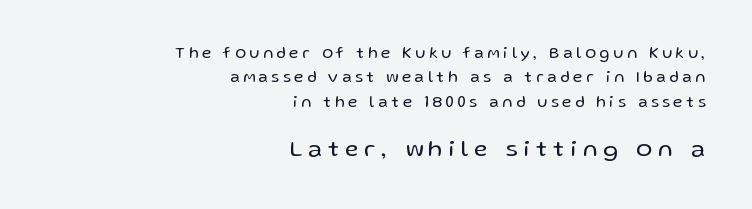
The image shows 24 px text type, upright; set right-aligned, normal line spacing (1.53x), unusually wide letter spacing (+0.24 em), not underlined; the second (bottom) block is 1.5x larger.
